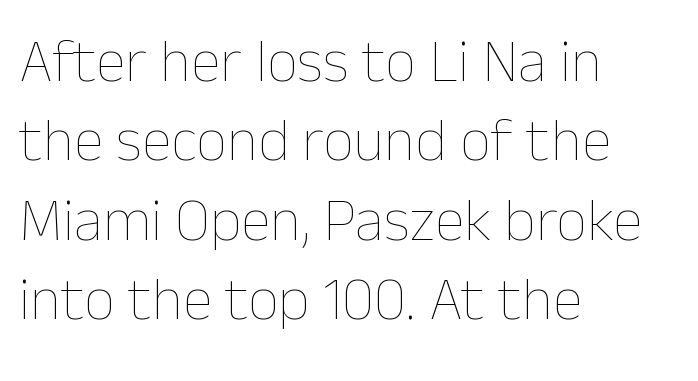
{"italic": "no", "bold": "no", "weight": "thin", "width": "normal", "stroke_contrast": "low", "x_height": "medium", "monospaced": "no", "underline": "no", "align": "left", "line_spacing": "normal", "line_spacing_ratio": 1.3, "letter_spacing": "normal", "letter_spacing_em": 0.0, "glyph_px": 61}
